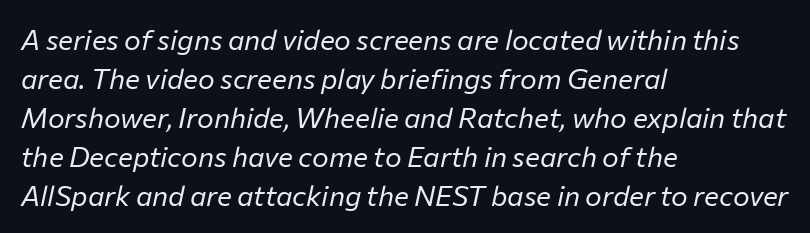
The image shows 28 px regular-weight type, italic (leaning right); set left-aligned, normal line spacing (1.39x), normal letter spacing, not underlined; low stroke contrast and a medium x-height.
